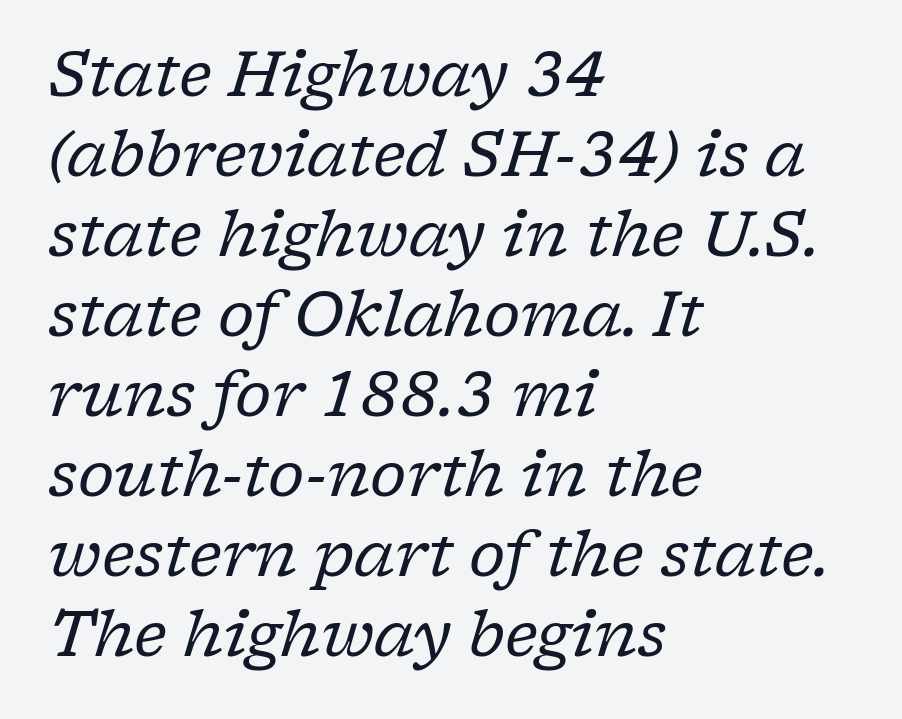
{"serif": "yes", "italic": "yes", "lean": "right", "slant_degrees": 17, "bold": "no", "weight": "regular", "width": "normal", "stroke_contrast": "low", "x_height": "medium", "monospaced": "no", "underline": "no", "align": "left", "line_spacing": "normal", "line_spacing_ratio": 1.29, "letter_spacing": "normal", "letter_spacing_em": 0.0, "glyph_px": 62}
